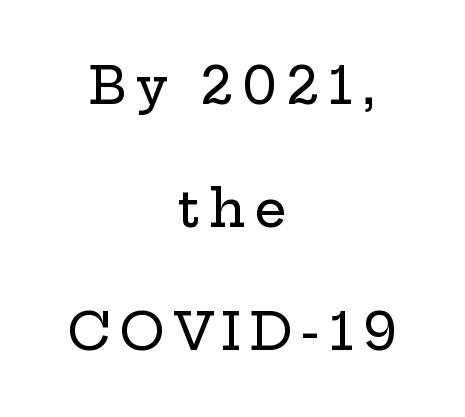
The image shows 51 px wide serif type, upright; set centered, loose line spacing (2.41x), not underlined; low stroke contrast and a medium x-height.
